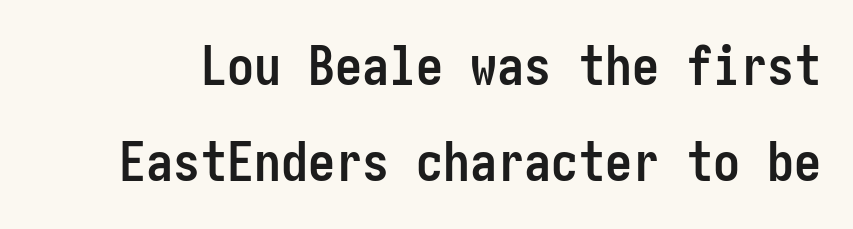
Is there any slant? The stems are plumb. The text was rendered using a sans face with plain stroke endings. A bare baseline throughout the passage. Compared with typical body copy, the letter spacing here is the same. Strong, thick strokes mark this as bold type.
